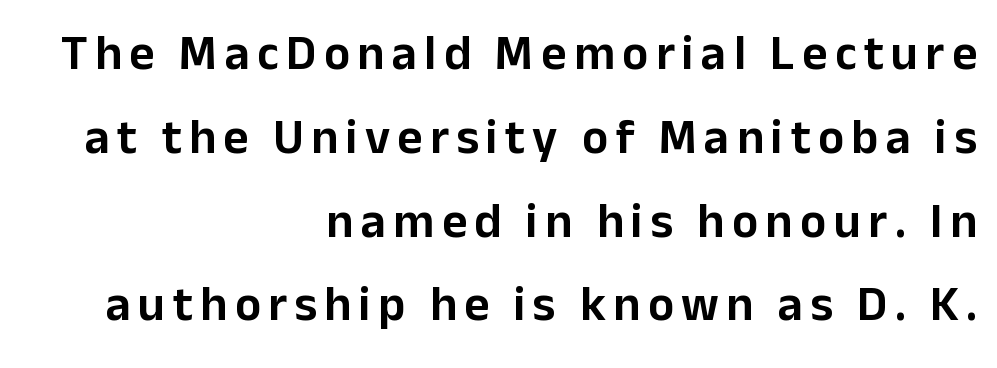
Q: Is the text italic (slanted)? A: No, it is upright.
Q: Is the typeface a serif or a sans-serif typeface? A: Sans-serif.
Q: Is the text underlined? A: No.
Q: How is the paragraph aligned? A: Right-aligned.
Q: Width (condensed, normal, or wide)? A: Normal.
Q: Stroke contrast? A: Low.
Q: x-height? A: Medium.
Q: Monospaced? A: No.
